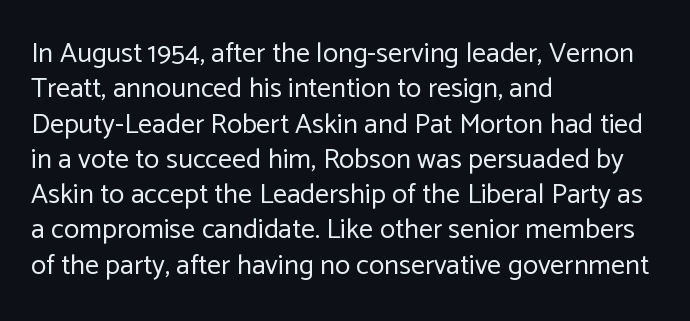
Q: Is the text bold? A: No.
Q: Is the text italic (slanted)? A: No, it is upright.
Q: Is the typeface a serif or a sans-serif typeface? A: Sans-serif.
Q: Is the text underlined? A: No.
Q: How is the paragraph aligned? A: Left-aligned.
Q: Is the spacing between letters normal or unusually wide? A: Normal.
Q: Is the spacing between lines tight, normal or loose? A: Normal.
Q: Width (condensed, normal, or wide)? A: Normal.
Q: Stroke contrast? A: Low.
Q: x-height? A: Medium.
Q: Monospaced? A: No.
